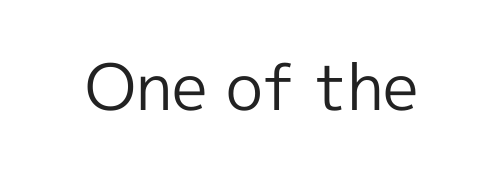
Only glyphs here, with clear space below each row. Is there any slant? The stems are plumb. Is the stroke heavy? The answer is a plain regular-or-lighter. The letters advance in unequal steps, a hallmark of proportional type. Look at the bottom of the vertical strokes: they stop flat, with no serifs. Standard letterfit; no display-style spreading of the glyphs.
